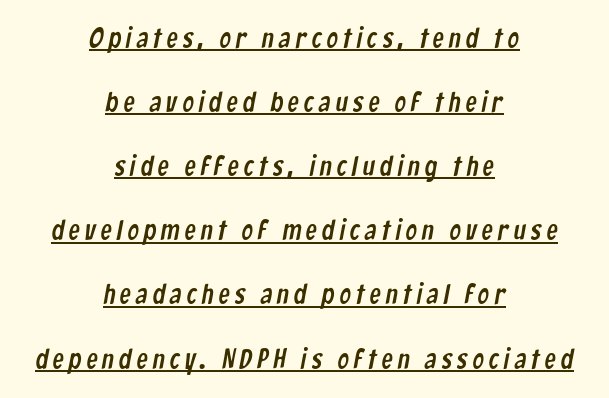
Note the varied advance widths — an 'i' is clearly narrower than an 'm'. The type family on display is of the sans-serif kind. Where is the straight margin? There isn't one; the lines are centered. A baseline rule has been typeset under these characters.
